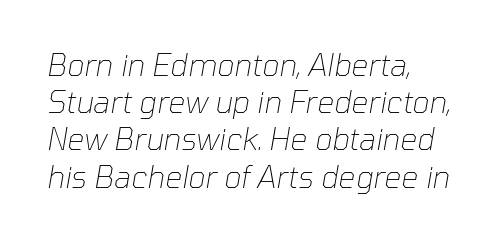
{"italic": "yes", "lean": "right", "slant_degrees": 10, "bold": "no", "weight": "thin", "width": "normal", "stroke_contrast": "low", "x_height": "medium", "monospaced": "no", "underline": "no", "align": "left", "line_spacing_ratio": 1.24, "letter_spacing": "normal", "letter_spacing_em": 0.0, "glyph_px": 30}
